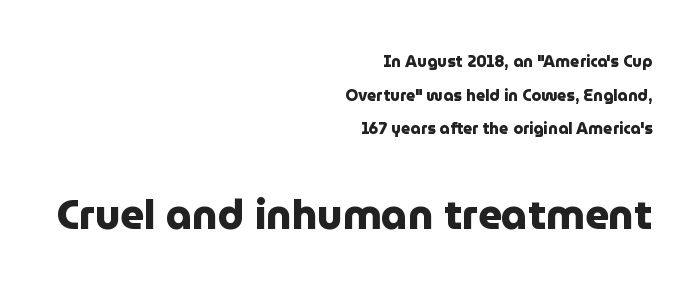
Q: Is the text bold? A: Yes.
Q: Is the text italic (slanted)? A: No, it is upright.
Q: Is the typeface a serif or a sans-serif typeface? A: Sans-serif.
Q: Is the text underlined? A: No.
Q: How is the paragraph aligned? A: Right-aligned.
Q: Is the spacing between letters normal or unusually wide? A: Normal.
Q: Is the spacing between lines tight, normal or loose? A: Loose.
Q: Which block of text is set in a larger size, the first (top) or the second (bottom)? A: The second (bottom) one.
Q: Width (condensed, normal, or wide)? A: Normal.
Q: Stroke contrast? A: Low.
Q: x-height? A: Medium.
Q: Monospaced? A: No.
